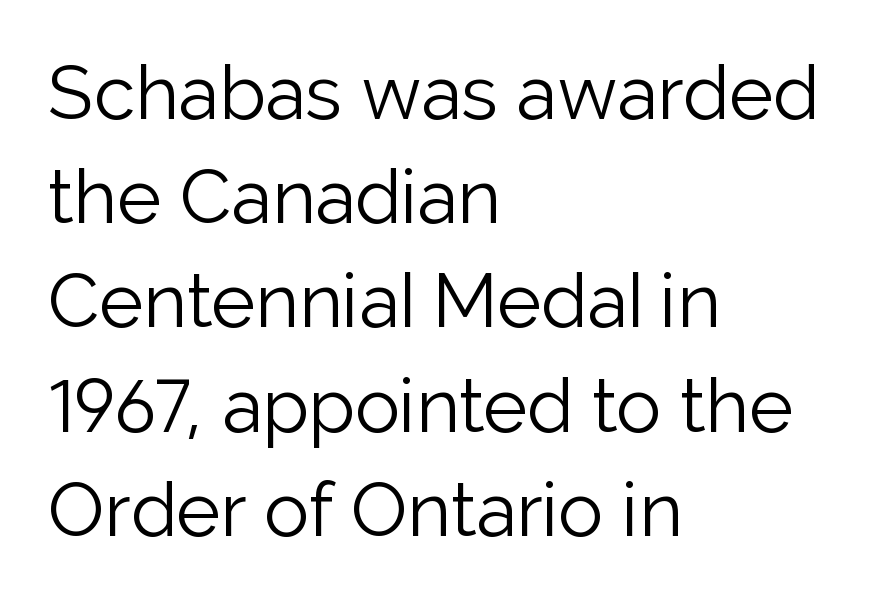
Horizontal bands of white between lines are of average thickness. Has an underline been added? It has not. You could call the tracking neutral — neither tight nor loose. Horizontally, the lines are justified to the leading edge only. Is there any slant? The stems are plumb. Weight: not bold — regular or lighter.
